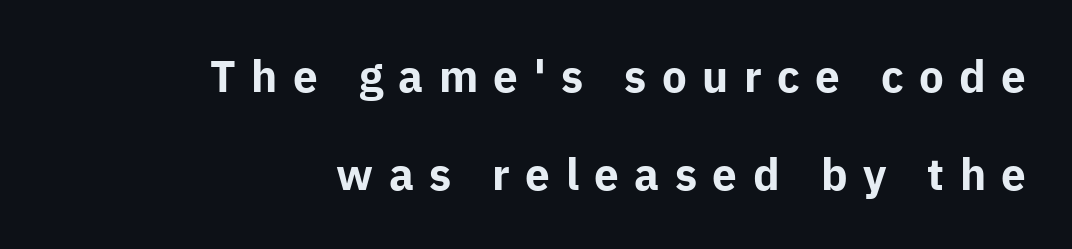
Q: Is the text bold? A: Yes.
Q: Is the text italic (slanted)? A: No, it is upright.
Q: Is the typeface a serif or a sans-serif typeface? A: Sans-serif.
Q: Is the text underlined? A: No.
Q: How is the paragraph aligned? A: Right-aligned.
Q: Is the spacing between letters normal or unusually wide? A: Unusually wide.
Q: Is the spacing between lines tight, normal or loose? A: Loose.
Q: Width (condensed, normal, or wide)? A: Normal.
Q: Stroke contrast? A: Low.
Q: x-height? A: Medium.
Q: Monospaced? A: No.
